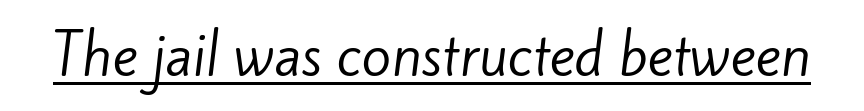
Q: Is the text bold? A: No.
Q: Is the typeface a serif or a sans-serif typeface? A: Sans-serif.
Q: Is the text underlined? A: Yes.
Q: Is the spacing between letters normal or unusually wide? A: Normal.
Q: Width (condensed, normal, or wide)? A: Normal.
Q: Stroke contrast? A: Low.
Q: x-height? A: Small.
Q: Monospaced? A: No.
